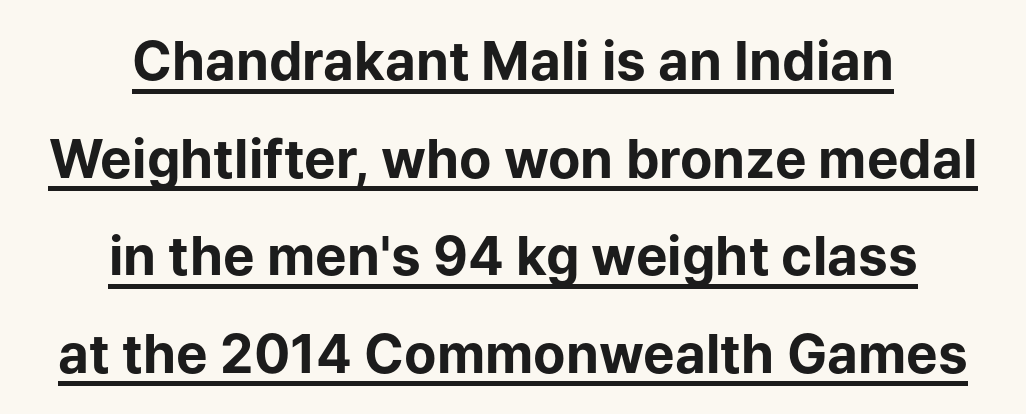
{"serif": "no", "italic": "no", "bold": "yes", "weight": "bold", "width": "normal", "stroke_contrast": "low", "x_height": "medium", "monospaced": "no", "underline": "yes", "align": "center", "line_spacing_ratio": 1.84, "letter_spacing": "normal", "letter_spacing_em": 0.0, "glyph_px": 53}
